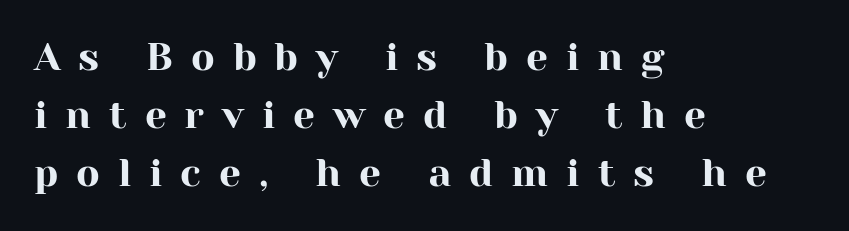
Q: Is the text italic (slanted)? A: No, it is upright.
Q: Is the typeface a serif or a sans-serif typeface? A: Serif.
Q: Is the text underlined? A: No.
Q: How is the paragraph aligned? A: Left-aligned.
Q: Is the spacing between letters normal or unusually wide? A: Unusually wide.
Q: Is the spacing between lines tight, normal or loose? A: Normal.
Q: Width (condensed, normal, or wide)? A: Normal.
Q: Stroke contrast? A: High.
Q: x-height? A: Medium.
Q: Monospaced? A: No.
